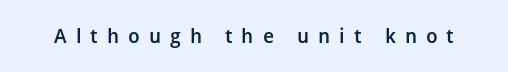
{"italic": "no", "bold": "semi", "underline": "no", "letter_spacing": "wide", "letter_spacing_em": 0.45, "glyph_px": 20}
